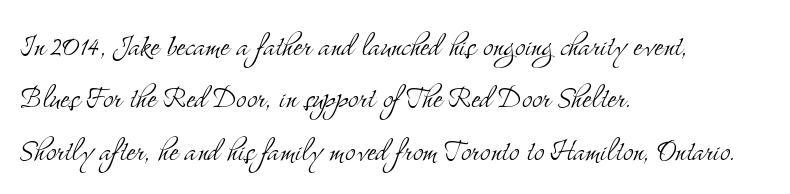
{"serif": "yes", "bold": "no", "weight": "light", "width": "condensed", "stroke_contrast": "medium", "x_height": "small", "monospaced": "no", "underline": "no", "align": "left", "line_spacing": "normal", "line_spacing_ratio": 1.38, "letter_spacing": "normal", "letter_spacing_em": 0.0, "glyph_px": 38}
